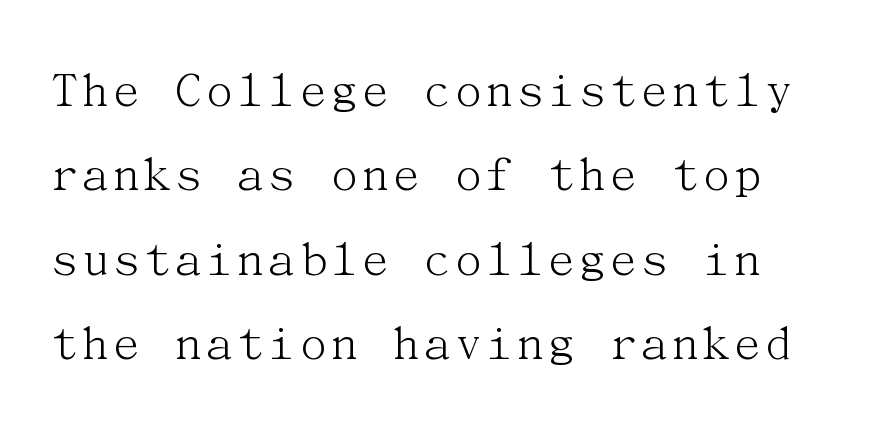
The image shows 53 px light serif type, upright; set normal line spacing (1.59x), normal letter spacing, not underlined; medium stroke contrast and a medium x-height.
